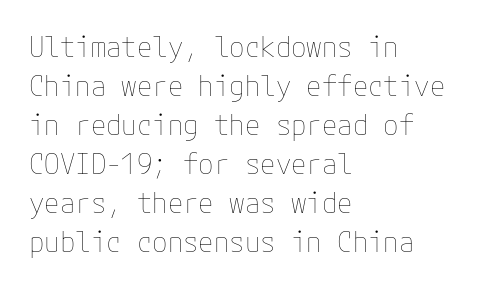
The image shows 28 px thin type, upright; set left-aligned, normal line spacing (1.39x), normal letter spacing, not underlined; low stroke contrast and a medium x-height.
